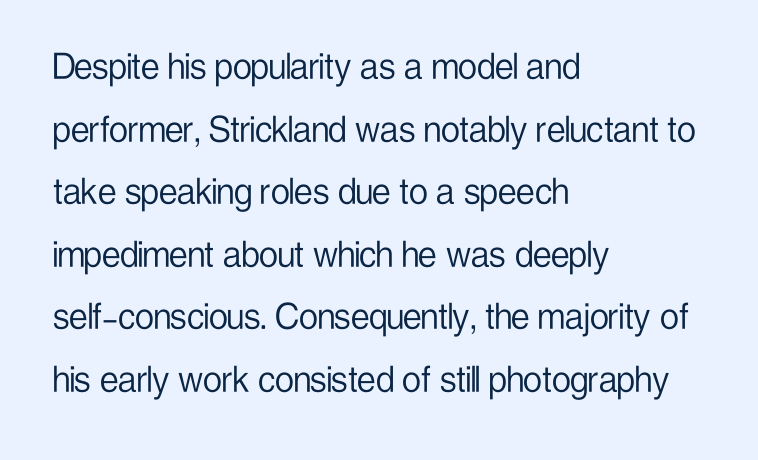
Typographically, this falls in the sans-serif category. Compared with a centered layout, this one pins lines to the left instead. The vertical gap from one line to the next is medium. A typesetter would mark this as roman, not italic.
